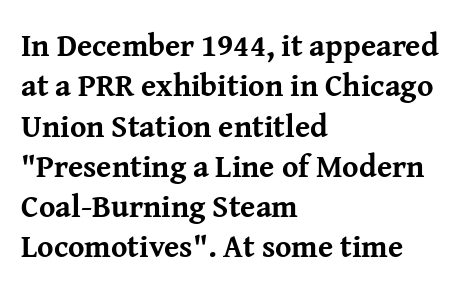
The image shows 31 px bold serif type, upright; set left-aligned, normal line spacing (1.3x), normal letter spacing, not underlined; medium stroke contrast and a medium x-height.
